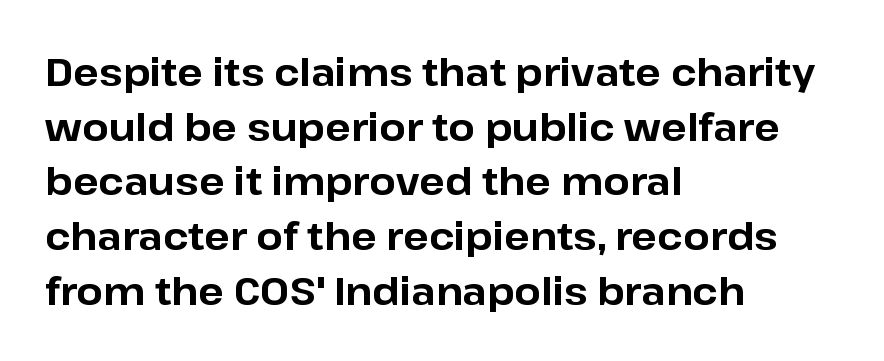
The image shows 38 px bold sans-serif type, upright; set left-aligned, normal line spacing (1.44x), normal letter spacing, not underlined; low stroke contrast and a medium x-height.
